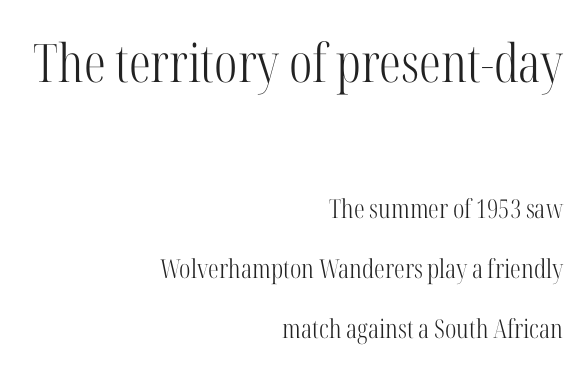
Weight class: somewhere from thin through regular. These two chunks differ in scale, with the top chunk taking the larger measure. Posture: vertical. Look at the bottom of the vertical strokes: they flare into serifs here. Honestly, there is no underline to notice here at all.
